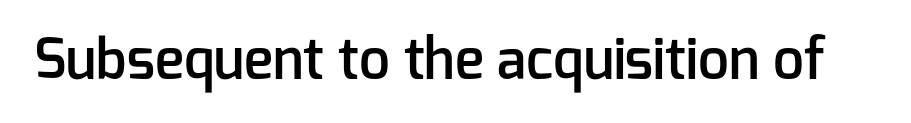
Q: Is the text bold? A: Semi-bold.
Q: Is the text italic (slanted)? A: No, it is upright.
Q: Is the typeface a serif or a sans-serif typeface? A: Sans-serif.
Q: Is the text underlined? A: No.
Q: Is the spacing between letters normal or unusually wide? A: Normal.
Q: Width (condensed, normal, or wide)? A: Normal.
Q: Stroke contrast? A: Low.
Q: x-height? A: Medium.
Q: Monospaced? A: No.
